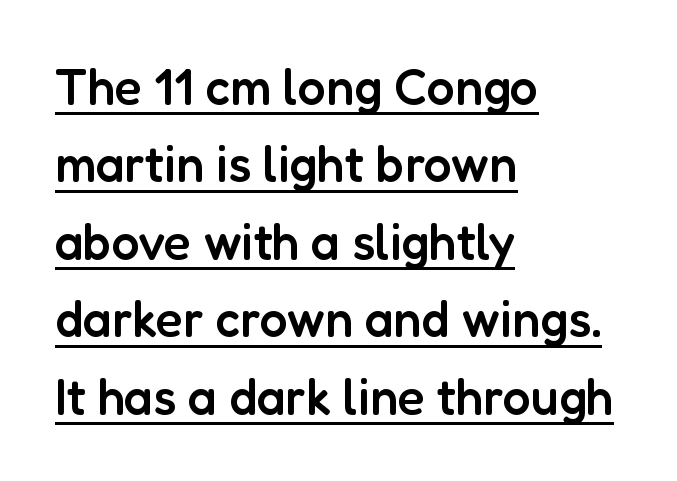
The image shows 50 px semibold sans-serif type, upright; set left-aligned, normal line spacing (1.55x), normal letter spacing, underlined; low stroke contrast and a medium x-height.
